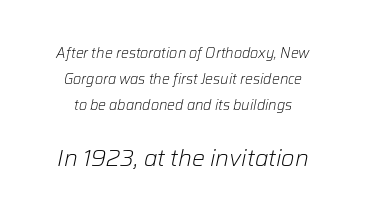
The image shows 23 px text type, italic (leaning right); set centered, line spacing 1.86x, normal letter spacing, not underlined; the second (bottom) block is 1.64x larger.
